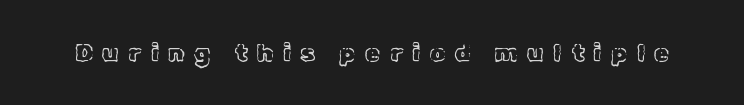
{"italic": "no", "underline": "no", "letter_spacing": "wide", "letter_spacing_em": 0.41, "glyph_px": 24}
